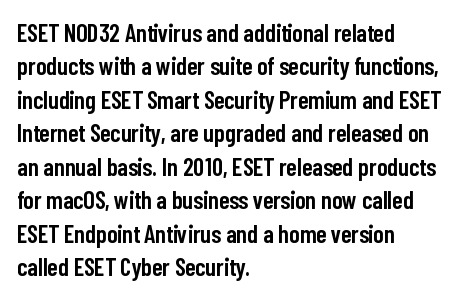
The image shows 25 px text type, upright; set left-aligned, normal line spacing (1.34x), normal letter spacing, not underlined.
